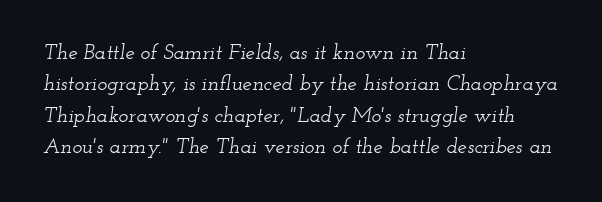
In terms of letterspacing, this is plain default setting. Would a proofreader flag this as italicized? Yes. The paragraph has a hard left edge and a soft right edge. Line spacing here is normal. Descenders are the only things crossing below the line.
